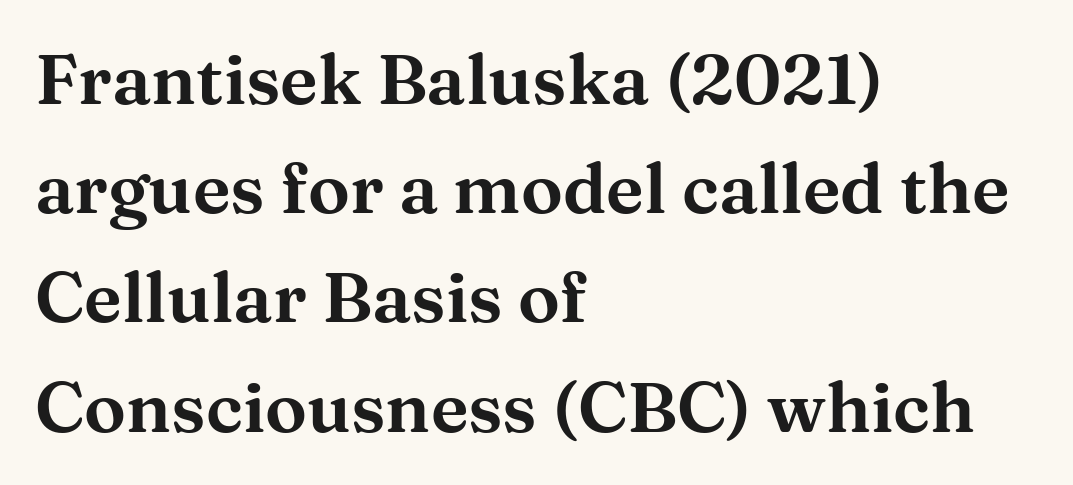
The image shows 70 px wide serif type, upright; set left-aligned, normal line spacing (1.56x), normal letter spacing, not underlined; medium stroke contrast and a medium x-height.
